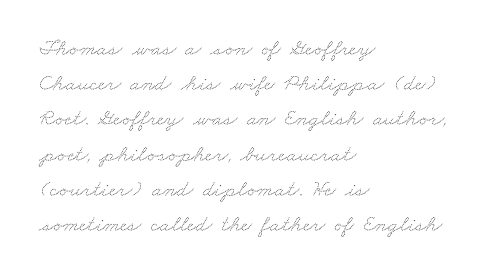
{"bold": "no", "underline": "no", "align": "left", "line_spacing": "normal", "line_spacing_ratio": 1.53, "letter_spacing": "normal", "letter_spacing_em": 0.0, "glyph_px": 23}
